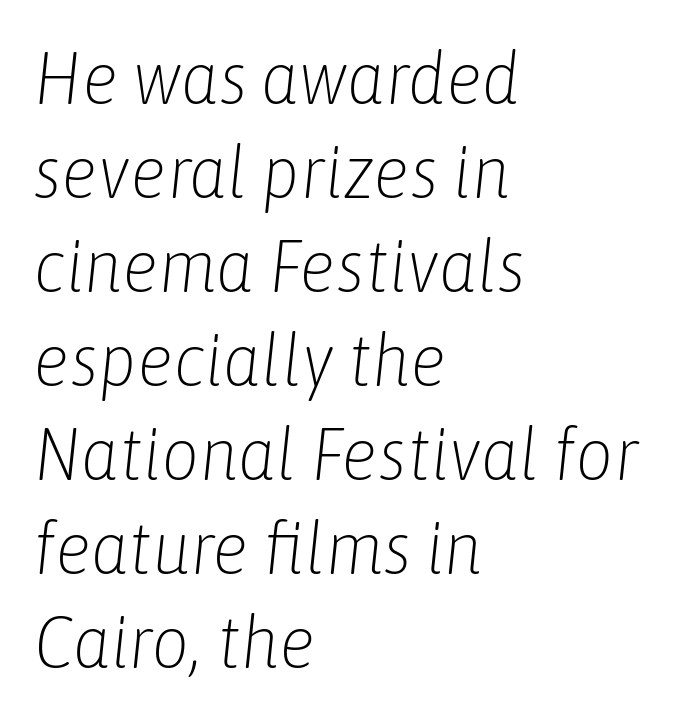
Notice how the passage keeps a crisp vertical edge on the left only. The horizontal fit of the characters is conventional and even. The passage shown stacks its lines at a standard gap. Underline: absent.
